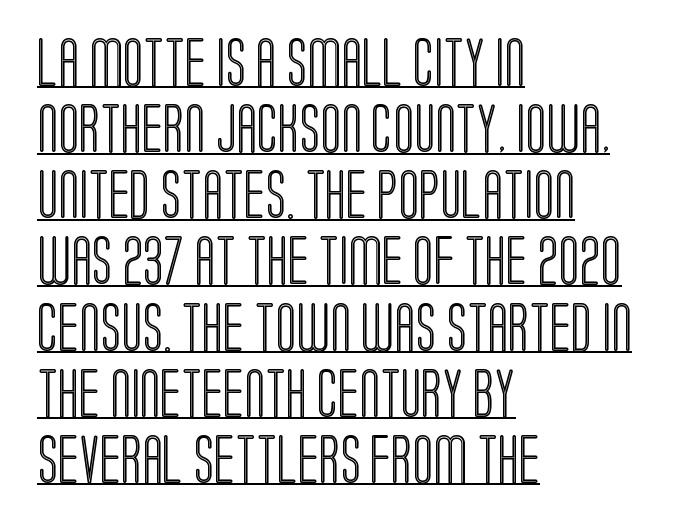
The paragraph shown leans on its left margin. In terms of leading, this rendering sits right in the middle. No extra tracking has been applied to these lines. Students, observe the line beneath the letters — that is underlining.
